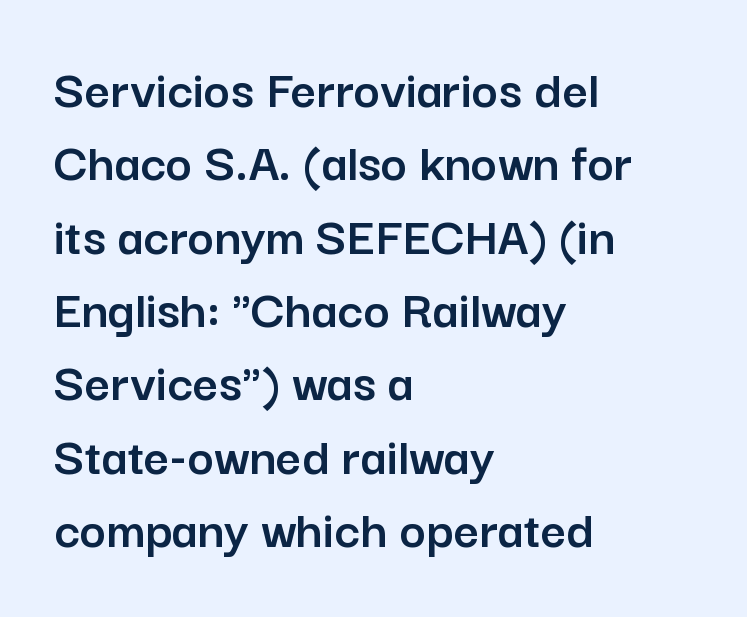
{"serif": "no", "italic": "no", "width": "normal", "stroke_contrast": "low", "x_height": "medium", "monospaced": "no", "underline": "no", "align": "left", "line_spacing": "normal", "line_spacing_ratio": 1.31, "letter_spacing": "normal", "letter_spacing_em": 0.0, "glyph_px": 56}
